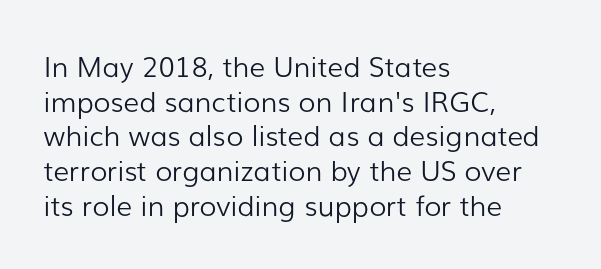
Inter-character spacing is left at the font's built-in metrics. The cut favours lightness, reaching ordinary text weight at its darkest. The face used here is a sans, in the tradition of grotesques and geometrics. The lines in this sample share a left origin and differ only in where they stop.
